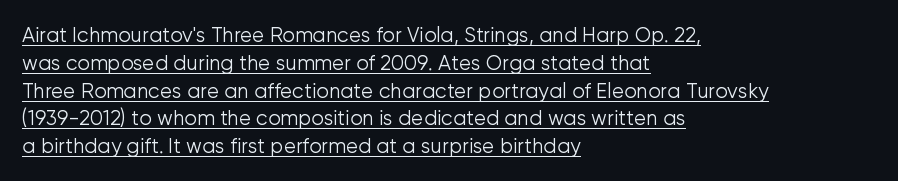
{"italic": "no", "bold": "no", "underline": "yes", "align": "left", "line_spacing": "normal", "line_spacing_ratio": 1.39, "letter_spacing": "normal", "letter_spacing_em": 0.0, "glyph_px": 20}
